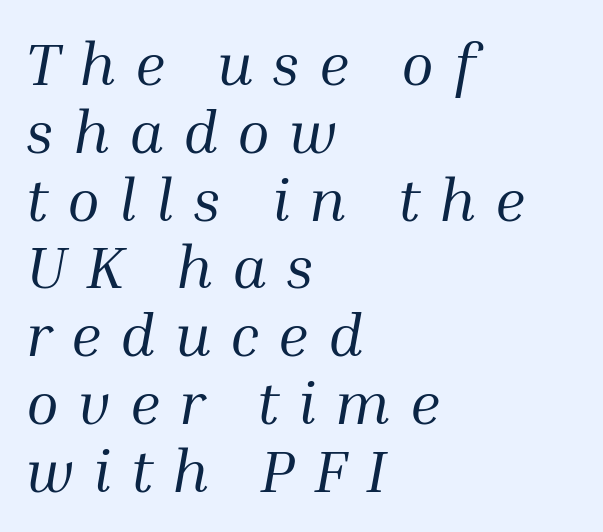
{"serif": "yes", "italic": "yes", "lean": "right", "slant_degrees": 10, "bold": "no", "weight": "regular", "width": "normal", "stroke_contrast": "medium", "x_height": "medium", "monospaced": "no", "underline": "no", "align": "left", "line_spacing": "tight", "line_spacing_ratio": 1.13, "letter_spacing": "wide", "letter_spacing_em": 0.32, "glyph_px": 60}
